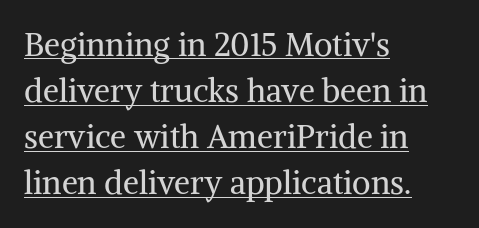
{"serif": "yes", "italic": "no", "bold": "no", "weight": "regular", "width": "normal", "stroke_contrast": "medium", "x_height": "medium", "monospaced": "no", "underline": "yes", "align": "left", "line_spacing": "normal", "line_spacing_ratio": 1.44, "letter_spacing": "normal", "letter_spacing_em": 0.0, "glyph_px": 32}
